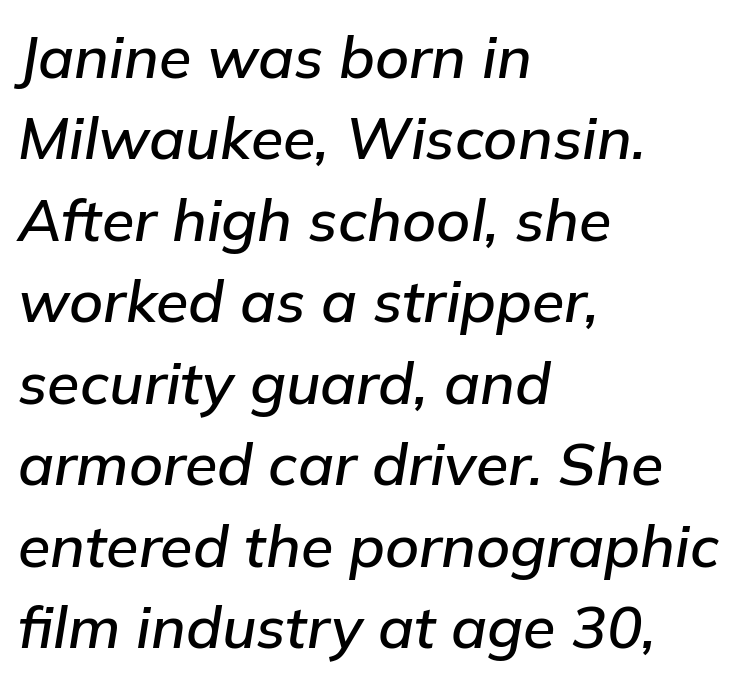
Q: Is the text italic (slanted)? A: Yes, it leans right by about 9 degrees.
Q: Is the text underlined? A: No.
Q: How is the paragraph aligned? A: Left-aligned.
Q: Is the spacing between letters normal or unusually wide? A: Normal.
Q: Is the spacing between lines tight, normal or loose? A: Normal.
Q: Width (condensed, normal, or wide)? A: Normal.
Q: Stroke contrast? A: Low.
Q: x-height? A: Medium.
Q: Monospaced? A: No.
